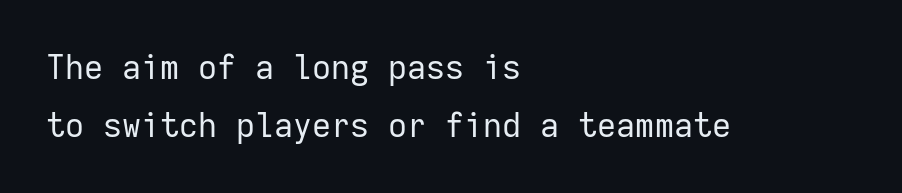
Q: Is the text bold? A: No.
Q: Is the text italic (slanted)? A: No, it is upright.
Q: Is the typeface a serif or a sans-serif typeface? A: Sans-serif.
Q: Is the text underlined? A: No.
Q: How is the paragraph aligned? A: Left-aligned.
Q: Is the spacing between letters normal or unusually wide? A: Normal.
Q: Width (condensed, normal, or wide)? A: Normal.
Q: Stroke contrast? A: Low.
Q: x-height? A: Medium.
Q: Monospaced? A: Yes.
